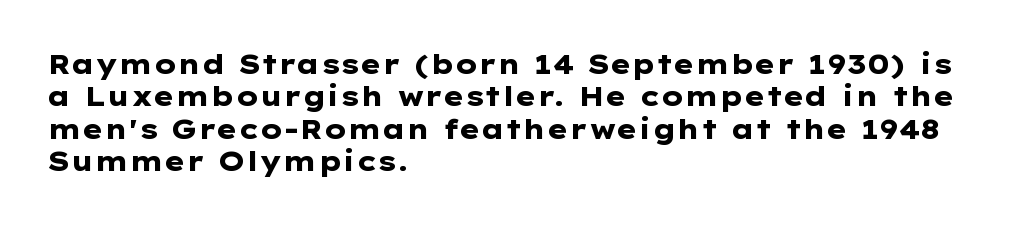
The image shows 27 px bold type, upright; set left-aligned, line spacing 1.2x, normal letter spacing, not underlined.
